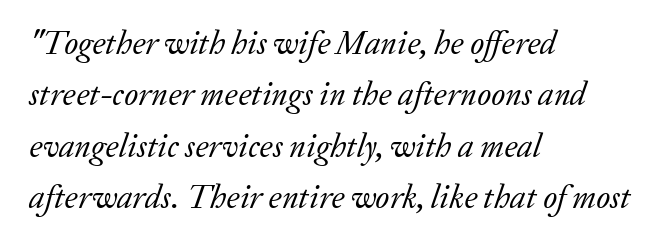
The lines in this sample share a left origin and differ only in where they stop. Proportional: the letters do not fall into vertical columns. The face used here has a pronounced slope to its letters. If you measured baseline to baseline, you'd find a middling distance.
